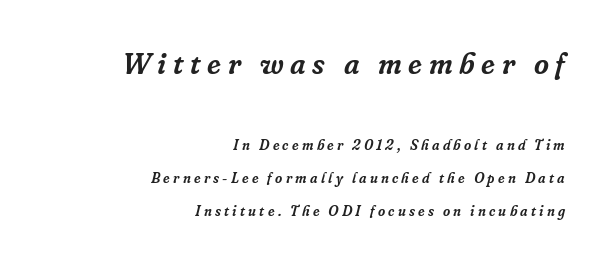
{"serif": "yes", "italic": "yes", "lean": "right", "slant_degrees": 16, "width": "normal", "stroke_contrast": "low", "x_height": "medium", "monospaced": "no", "underline": "no", "align": "right", "line_spacing": "loose", "line_spacing_ratio": 2.35, "letter_spacing": "wide", "letter_spacing_em": 0.23, "larger_block": "first", "size_ratio": 2.07, "glyph_px": 29}
